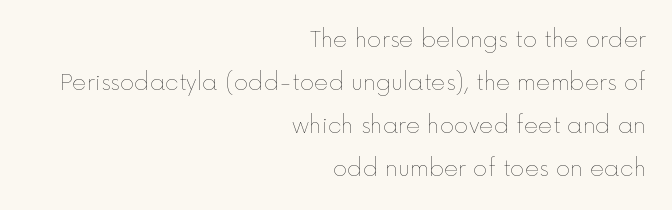
{"italic": "no", "bold": "no", "underline": "no", "align": "right", "line_spacing": "loose", "line_spacing_ratio": 1.96, "letter_spacing": "normal", "letter_spacing_em": 0.0, "glyph_px": 22}
